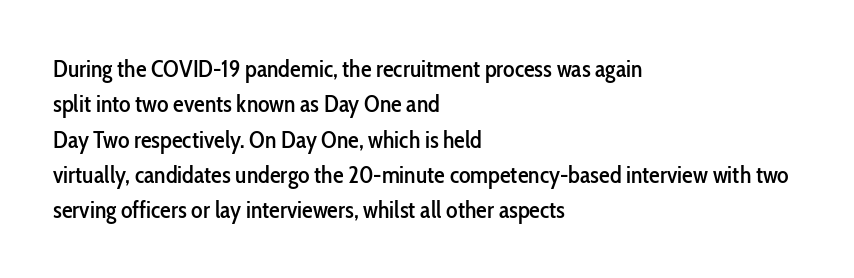
The passage shown stacks its lines at a standard gap. No extra tracking has been applied to these lines. Compared with a centered layout, this one pins lines to the left instead. The area under the type is left untouched. When letters stand straight like this, we call the style roman or upright.
